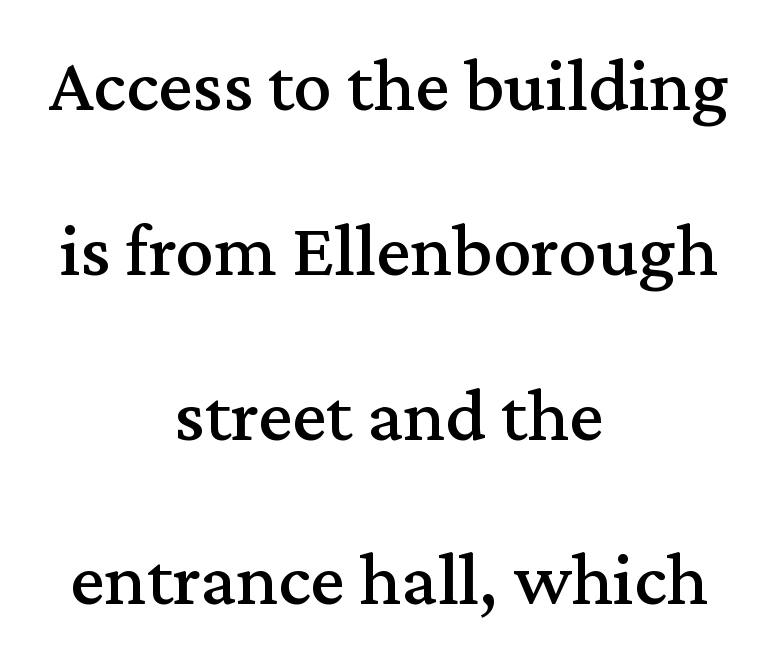
Does extra space separate the letters? No, they use regular spacing. The text block is weighted toward neither margin, spreading evenly from the middle. The passage shown is typeset with a serif family. In terms of posture, this sample is upright. The designer dialed line spacing up above the default. Character widths vary here, with narrow letters taking less room than wide ones.
